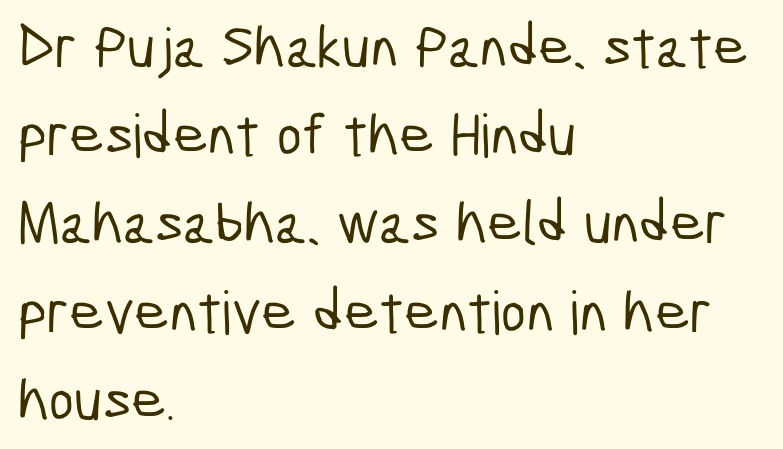
Q: Is the typeface a serif or a sans-serif typeface? A: Sans-serif.
Q: Is the text underlined? A: No.
Q: How is the paragraph aligned? A: Left-aligned.
Q: Is the spacing between letters normal or unusually wide? A: Normal.
Q: Is the spacing between lines tight, normal or loose? A: Normal.
Q: Width (condensed, normal, or wide)? A: Condensed.
Q: Stroke contrast? A: Low.
Q: x-height? A: Medium.
Q: Monospaced? A: No.
